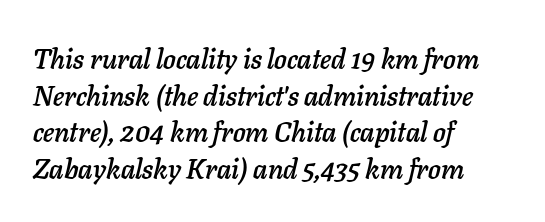
Q: Is the text italic (slanted)? A: Yes, it leans right by about 11 degrees.
Q: Is the text underlined? A: No.
Q: How is the paragraph aligned? A: Left-aligned.
Q: Is the spacing between letters normal or unusually wide? A: Normal.
Q: Is the spacing between lines tight, normal or loose? A: Normal.
Q: Width (condensed, normal, or wide)? A: Normal.
Q: Stroke contrast? A: Low.
Q: x-height? A: Medium.
Q: Monospaced? A: No.
